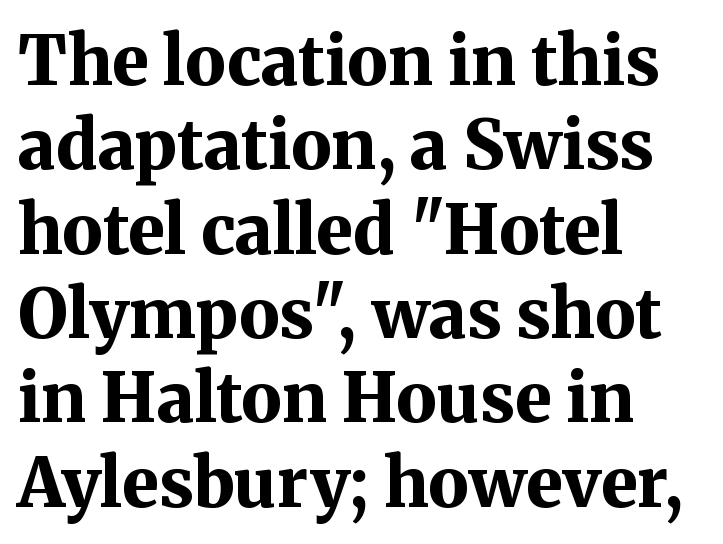
The image shows 68 px bold serif type, upright; set left-aligned, line spacing 1.24x, normal letter spacing, not underlined; medium stroke contrast and a medium x-height.
